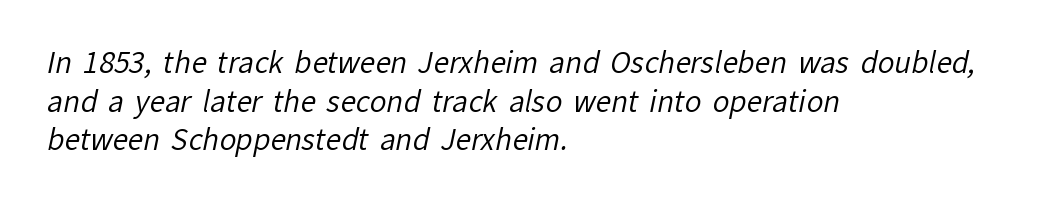
The image shows 28 px regular-weight sans-serif type; set left-aligned, normal line spacing (1.38x), normal letter spacing, not underlined; low stroke contrast and a medium x-height.
